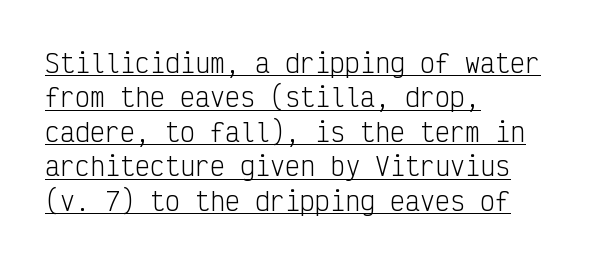
Q: Is the text bold? A: No.
Q: Is the text italic (slanted)? A: No, it is upright.
Q: Is the text underlined? A: Yes.
Q: How is the paragraph aligned? A: Left-aligned.
Q: Is the spacing between letters normal or unusually wide? A: Normal.
Q: Is the spacing between lines tight, normal or loose? A: Normal.
